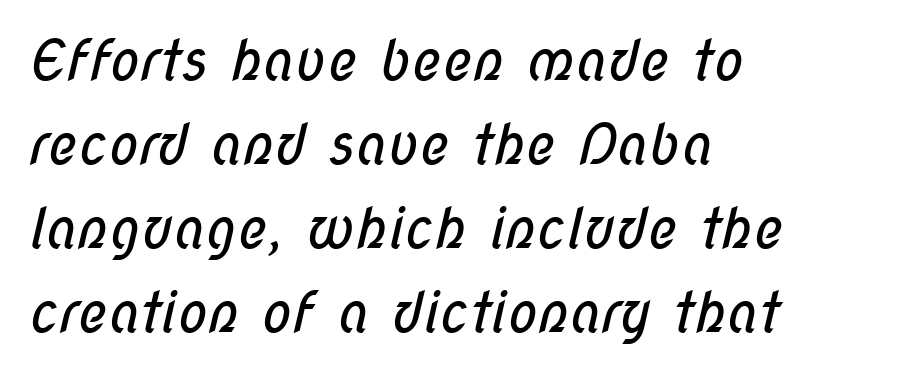
Visually the block forms a straight wall on the left and a jagged coastline on the right. Letter spacing: default. The cut favours lightness, reaching ordinary text weight at its darkest. Serif or sans? Sans — the stroke terminals are bare. Compared with typical paragraphs, the rows here are spaced about the same. Do the characters align in a grid? No, the font is proportional.
